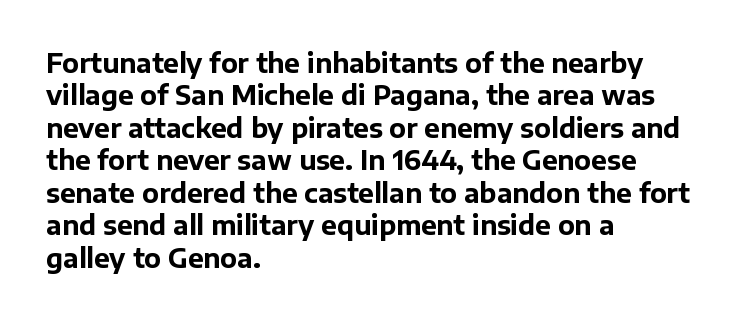
{"italic": "no", "bold": "yes", "underline": "no", "align": "left", "line_spacing": "normal", "line_spacing_ratio": 1.25, "letter_spacing": "normal", "letter_spacing_em": 0.0, "glyph_px": 26}
